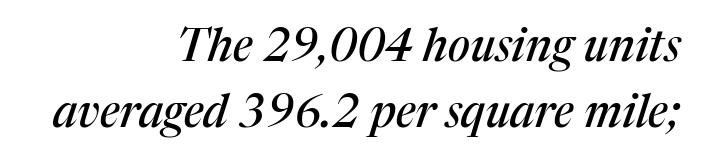
{"serif": "yes", "italic": "yes", "lean": "right", "slant_degrees": 17, "width": "normal", "stroke_contrast": "medium", "x_height": "medium", "monospaced": "no", "underline": "no", "align": "right", "line_spacing": "normal", "line_spacing_ratio": 1.46, "letter_spacing": "normal", "letter_spacing_em": 0.0, "glyph_px": 45}
